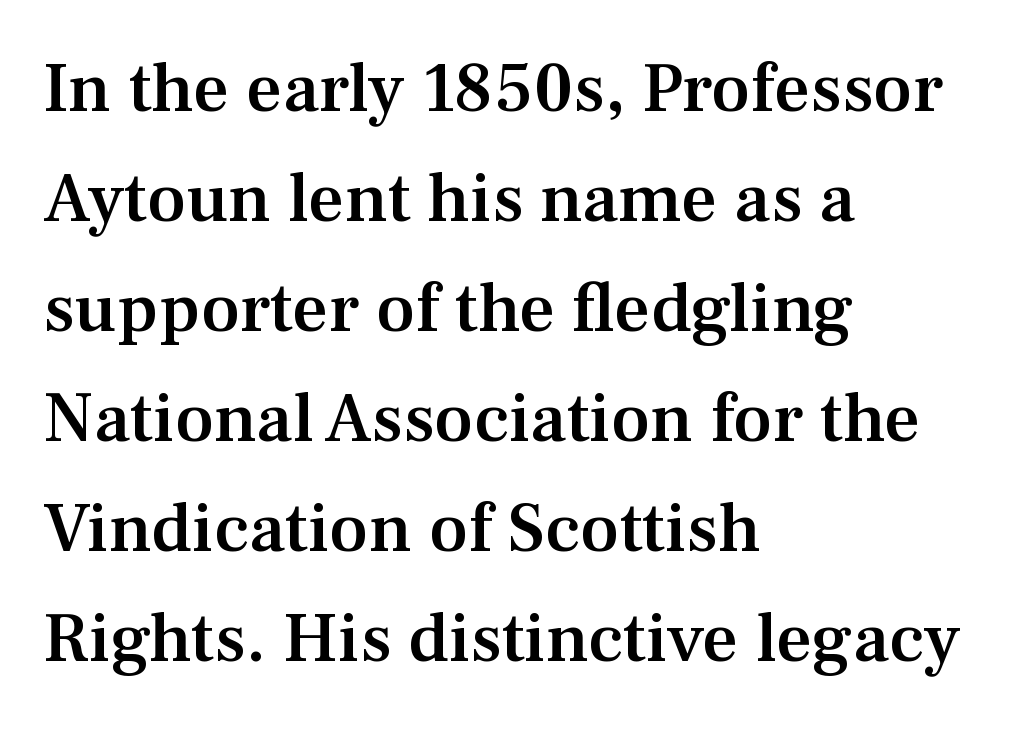
On the weight axis this lands at semibold, roughly 600. Notice how descenders clear the ascenders below comfortably — that's standard leading. Underline: absent. Designer's note — italics off, roman on.
